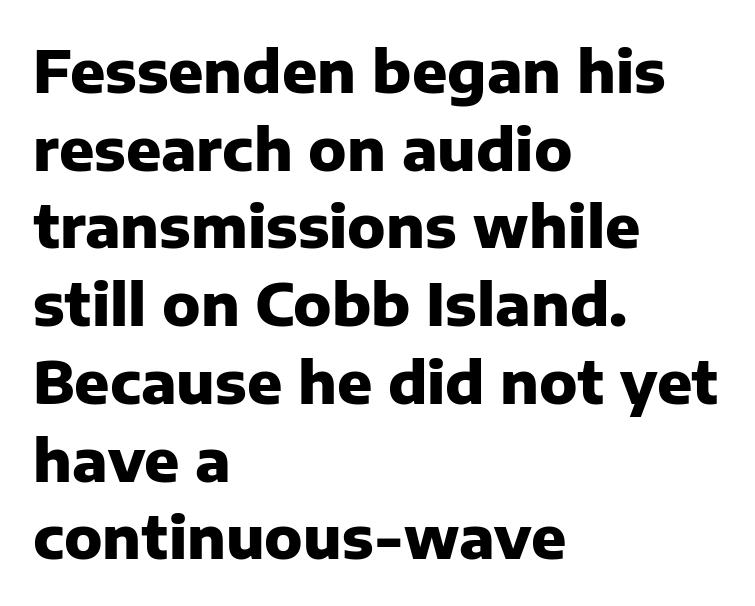
Q: Is the text bold? A: Yes.
Q: Is the text italic (slanted)? A: No, it is upright.
Q: Is the typeface a serif or a sans-serif typeface? A: Sans-serif.
Q: Is the text underlined? A: No.
Q: How is the paragraph aligned? A: Left-aligned.
Q: Is the spacing between letters normal or unusually wide? A: Normal.
Q: Is the spacing between lines tight, normal or loose? A: Normal.
Q: Width (condensed, normal, or wide)? A: Normal.
Q: Stroke contrast? A: Low.
Q: x-height? A: Medium.
Q: Monospaced? A: No.
